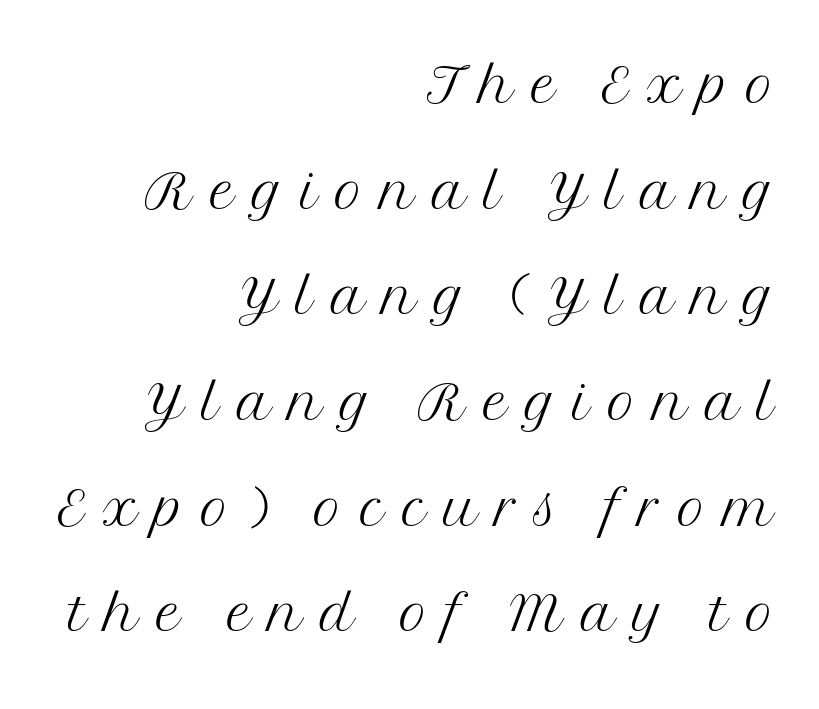
{"serif": "yes", "bold": "no", "weight": "light", "width": "normal", "stroke_contrast": "medium", "x_height": "medium", "monospaced": "no", "underline": "no", "align": "right", "line_spacing": "normal", "line_spacing_ratio": 1.39, "letter_spacing": "wide", "letter_spacing_em": 0.23, "glyph_px": 76}
